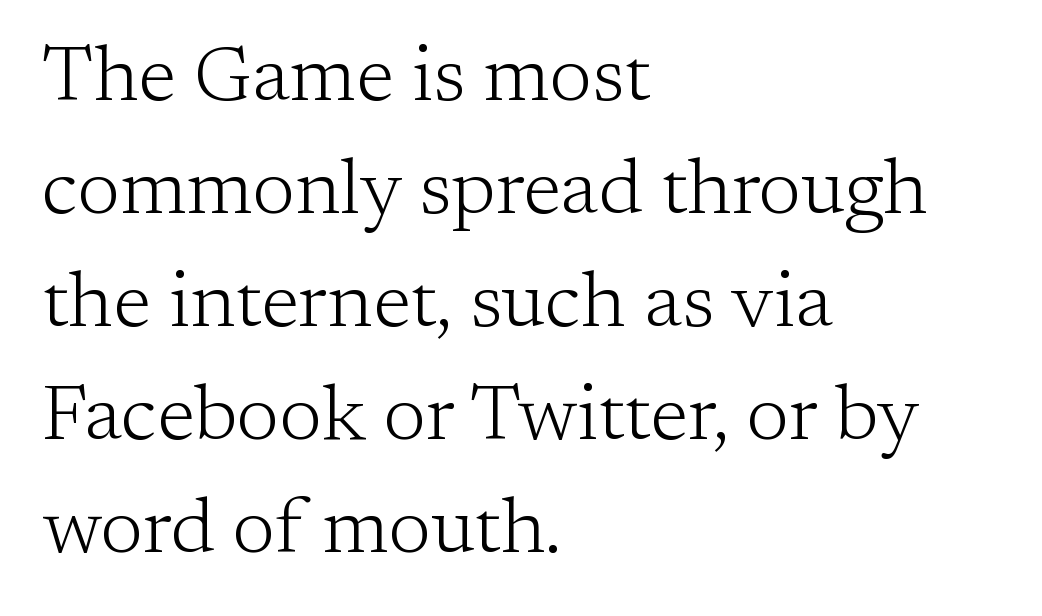
One glance says typical: line gaps are just what's usual. Glance below the letters and you will spot only blank space. The rendering anchors every line to the left-hand side. You could not count columns in this text — the font is proportionally spaced. The type is set solid horizontally, with unmodified tracking. Posture: upright roman.
